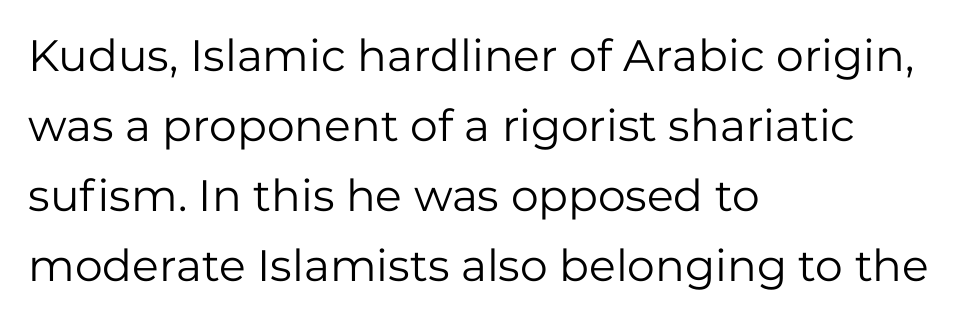
{"serif": "no", "italic": "no", "bold": "no", "weight": "regular", "width": "normal", "stroke_contrast": "low", "x_height": "medium", "monospaced": "no", "underline": "no", "align": "left", "line_spacing": "normal", "line_spacing_ratio": 1.59, "letter_spacing": "normal", "letter_spacing_em": 0.0, "glyph_px": 44}
